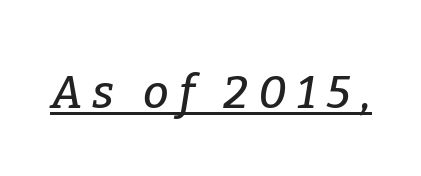
Q: Is the text italic (slanted)? A: Yes, it leans right by about 9 degrees.
Q: Is the typeface a serif or a sans-serif typeface? A: Serif.
Q: Is the text underlined? A: Yes.
Q: Is the spacing between letters normal or unusually wide? A: Unusually wide.
Q: Width (condensed, normal, or wide)? A: Normal.
Q: Stroke contrast? A: Low.
Q: x-height? A: Medium.
Q: Monospaced? A: No.
